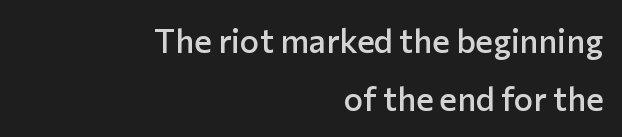
{"serif": "no", "italic": "no", "bold": "semi", "weight": "semibold", "width": "normal", "stroke_contrast": "low", "x_height": "medium", "monospaced": "no", "underline": "no", "align": "right", "line_spacing_ratio": 1.75, "letter_spacing": "normal", "letter_spacing_em": 0.0, "glyph_px": 33}
